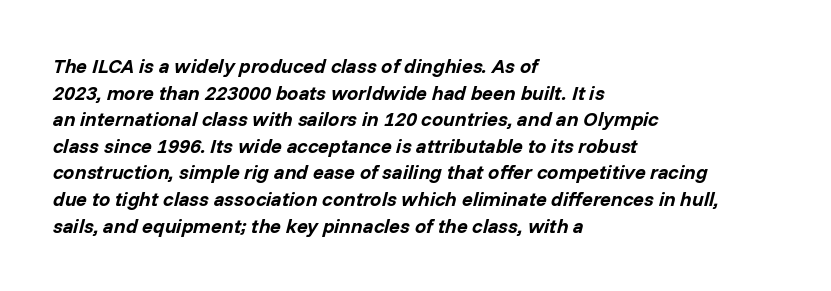
Glance below the letters and you will spot only blank space. The lettering tilts uniformly, giving the passage an italic look. Tracking here is standard; glyphs follow each other at the usual distance. On the weight axis this lands at bold, roughly 700. How would I describe the line gaps? Plain and ordinary.
